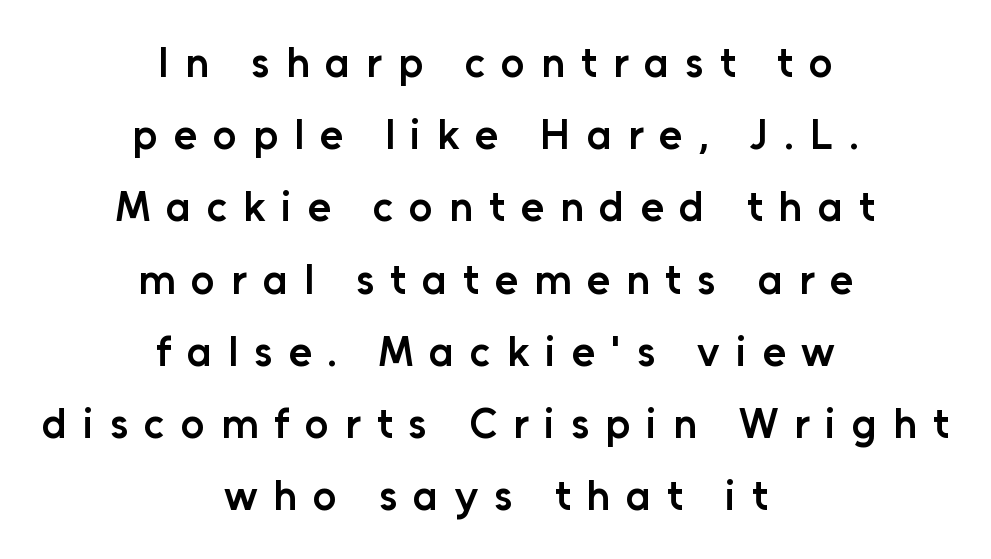
Q: Is the text bold? A: Semi-bold.
Q: Is the text italic (slanted)? A: No, it is upright.
Q: Is the typeface a serif or a sans-serif typeface? A: Sans-serif.
Q: Is the text underlined? A: No.
Q: How is the paragraph aligned? A: Centered.
Q: Is the spacing between letters normal or unusually wide? A: Unusually wide.
Q: Width (condensed, normal, or wide)? A: Normal.
Q: Stroke contrast? A: Low.
Q: x-height? A: Medium.
Q: Monospaced? A: No.
